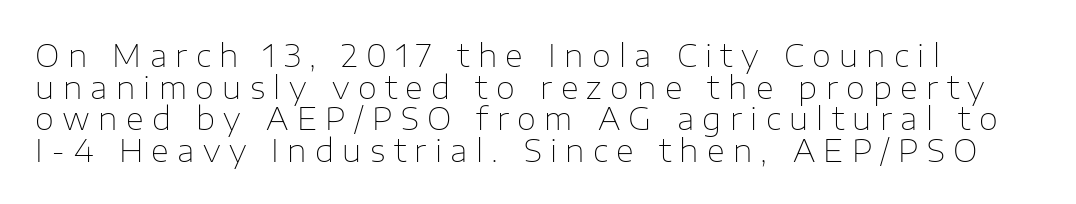
Q: Is the text bold? A: No.
Q: Is the text italic (slanted)? A: No, it is upright.
Q: Is the typeface a serif or a sans-serif typeface? A: Sans-serif.
Q: Is the text underlined? A: No.
Q: How is the paragraph aligned? A: Left-aligned.
Q: Is the spacing between letters normal or unusually wide? A: Unusually wide.
Q: Is the spacing between lines tight, normal or loose? A: Tight.
Q: Width (condensed, normal, or wide)? A: Normal.
Q: Stroke contrast? A: Low.
Q: x-height? A: Medium.
Q: Monospaced? A: No.
